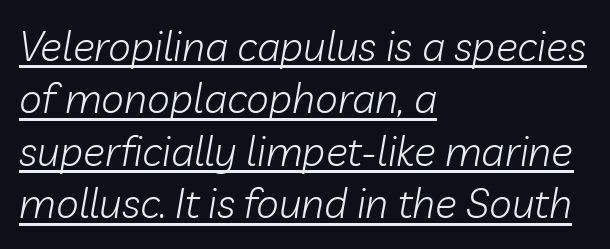
The image shows 41 px light type, italic (leaning right); set left-aligned, normal line spacing (1.28x), normal letter spacing, underlined; low stroke contrast and a medium x-height.
